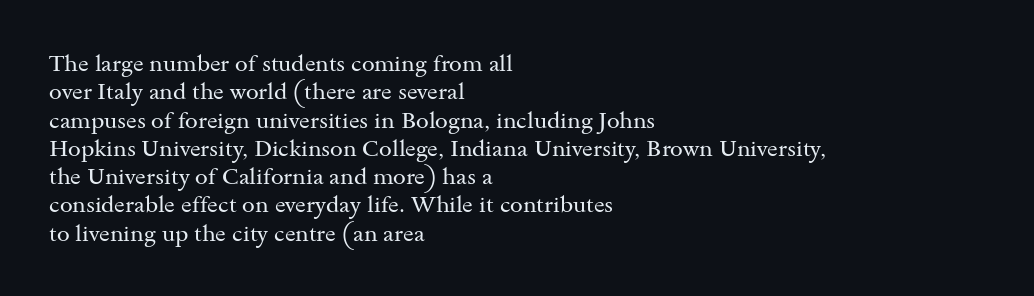
Q: Is the text bold? A: No.
Q: Is the text italic (slanted)? A: No, it is upright.
Q: Is the text underlined? A: No.
Q: How is the paragraph aligned? A: Left-aligned.
Q: Is the spacing between letters normal or unusually wide? A: Normal.
